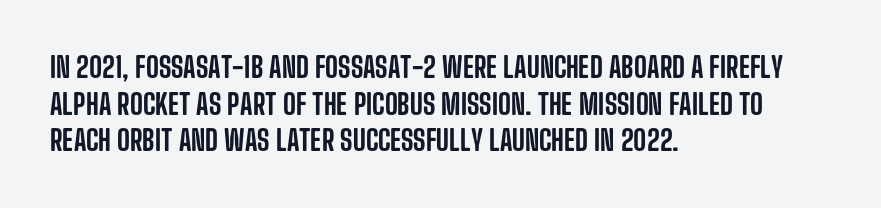
The image shows 28 px condensed sans-serif type, upright; set left-aligned, normal line spacing (1.31x), normal letter spacing, not underlined; low stroke contrast and a large x-height.
